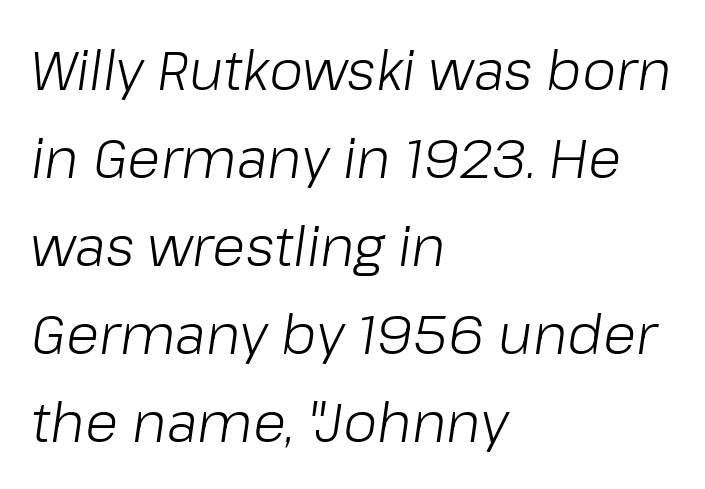
The image shows 55 px light type, italic (leaning right); set left-aligned, normal line spacing (1.6x), normal letter spacing, not underlined; low stroke contrast and a medium x-height.
